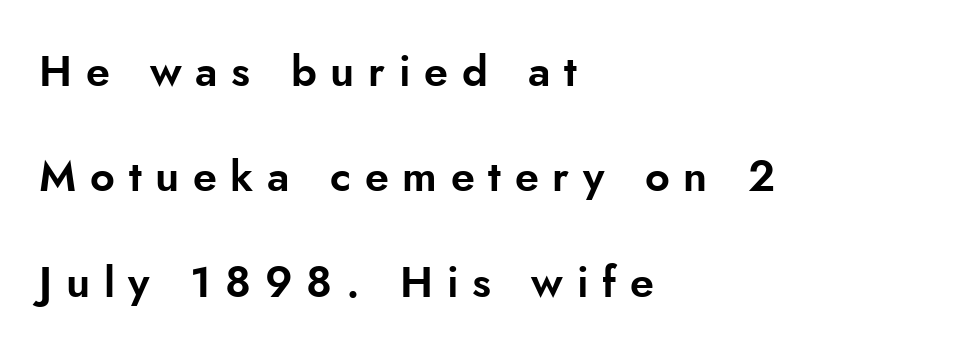
The image shows 43 px sans-serif type, upright; set left-aligned, loose line spacing (2.45x), unusually wide letter spacing (+0.32 em), not underlined; low stroke contrast and a small x-height.
